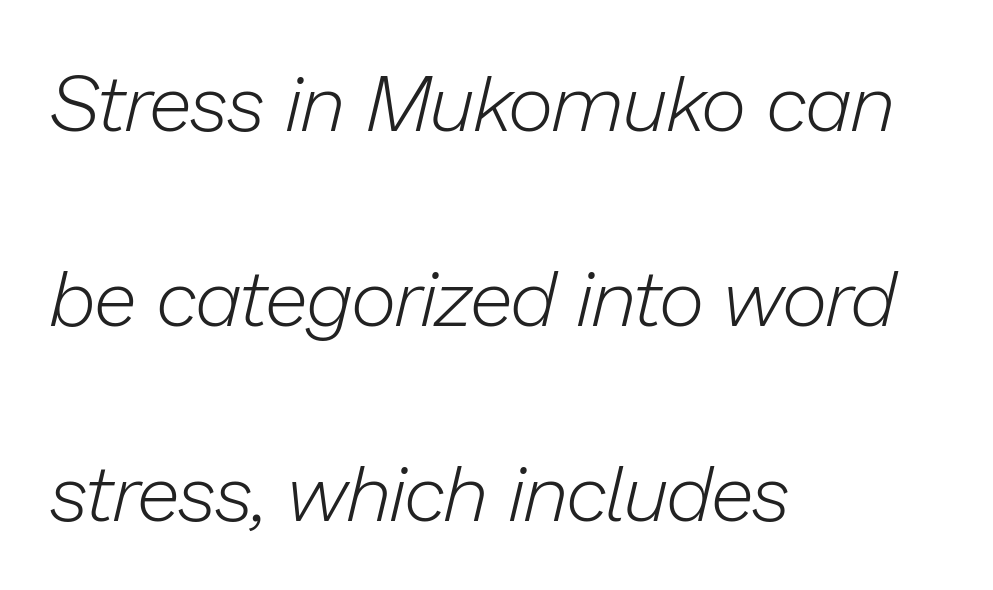
Q: Is the text bold? A: No.
Q: Is the text italic (slanted)? A: Yes, it leans right by about 13 degrees.
Q: Is the text underlined? A: No.
Q: How is the paragraph aligned? A: Left-aligned.
Q: Is the spacing between letters normal or unusually wide? A: Normal.
Q: Is the spacing between lines tight, normal or loose? A: Loose.
Q: Width (condensed, normal, or wide)? A: Normal.
Q: Stroke contrast? A: Low.
Q: x-height? A: Medium.
Q: Monospaced? A: No.
